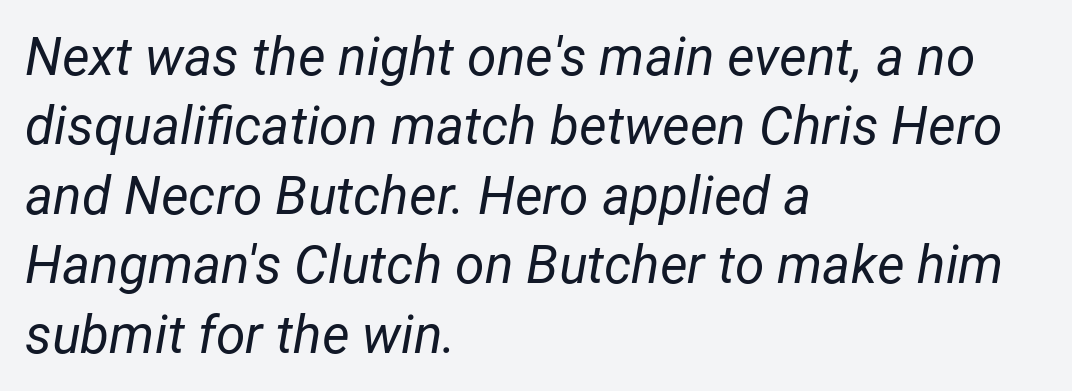
{"italic": "yes", "lean": "right", "slant_degrees": 12, "bold": "no", "weight": "regular", "width": "normal", "stroke_contrast": "low", "x_height": "medium", "monospaced": "no", "underline": "no", "align": "left", "line_spacing": "normal", "line_spacing_ratio": 1.31, "letter_spacing": "normal", "letter_spacing_em": 0.0, "glyph_px": 53}
